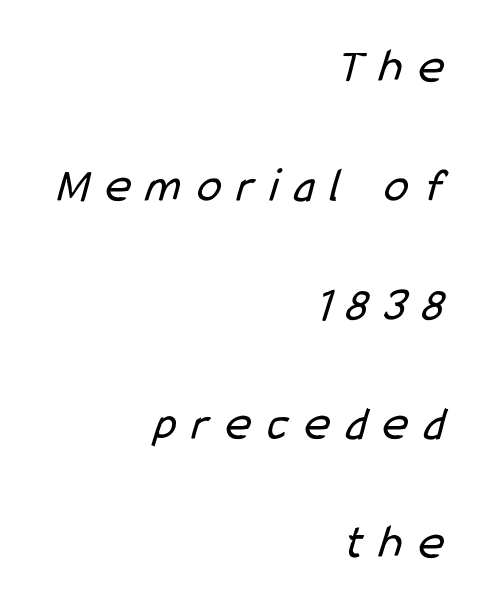
The image shows 49 px regular-weight, condensed sans-serif type; set right-aligned, loose line spacing (2.43x), unusually wide letter spacing (+0.33 em), not underlined; low stroke contrast and a medium x-height.
